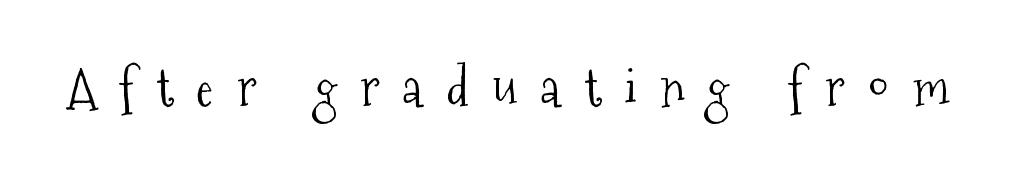
{"serif": "yes", "italic": "no", "bold": "no", "weight": "light", "width": "condensed", "stroke_contrast": "medium", "x_height": "medium", "monospaced": "no", "underline": "no", "letter_spacing": "wide", "letter_spacing_em": 0.45, "glyph_px": 52}
